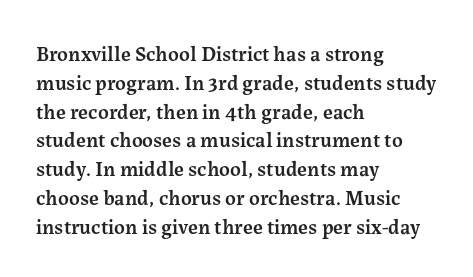
The image shows 21 px text type, upright; set left-aligned, normal line spacing (1.37x), normal letter spacing, not underlined.
